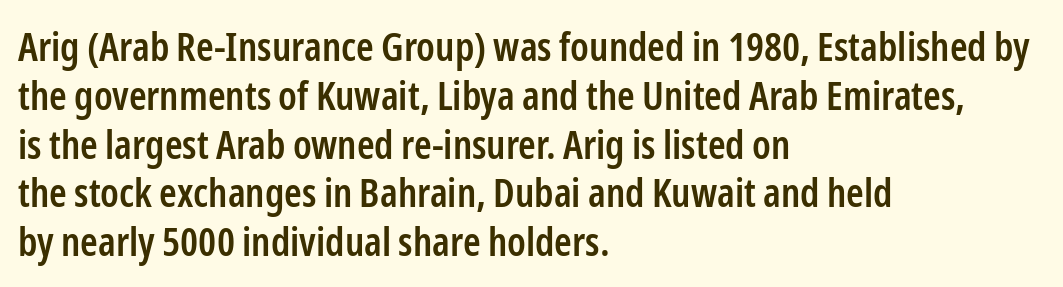
{"serif": "no", "italic": "no", "bold": "semi", "weight": "semibold", "width": "condensed", "stroke_contrast": "low", "x_height": "medium", "monospaced": "no", "underline": "no", "align": "left", "line_spacing_ratio": 1.22, "letter_spacing": "normal", "letter_spacing_em": 0.0, "glyph_px": 40}
